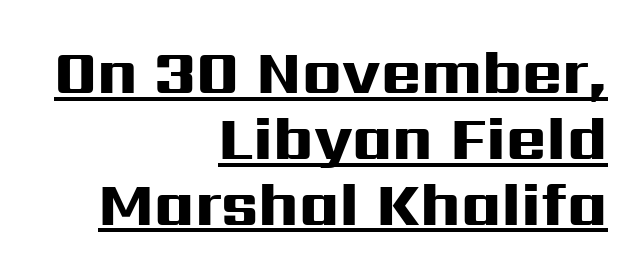
The typesetter chose a ragged-left arrangement here. A typesetter would call this leading minimal, almost set solid. This is sans-serif lettering, the kind often seen on screens and signage. The lettering stays uniformly vertical, giving the passage a roman look. This sample has the flowing, uneven cadence of proportional lettering.
